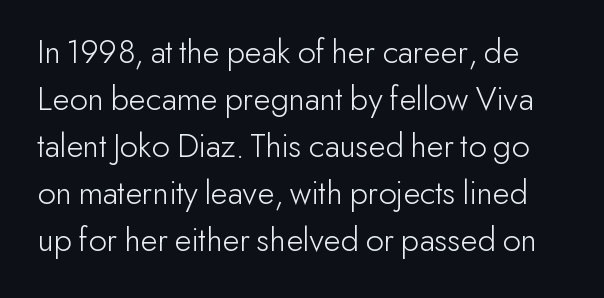
{"serif": "no", "italic": "no", "bold": "no", "weight": "light", "width": "normal", "stroke_contrast": "low", "x_height": "small", "monospaced": "no", "underline": "no", "line_spacing": "normal", "line_spacing_ratio": 1.34, "letter_spacing": "normal", "letter_spacing_em": 0.0, "glyph_px": 35}
